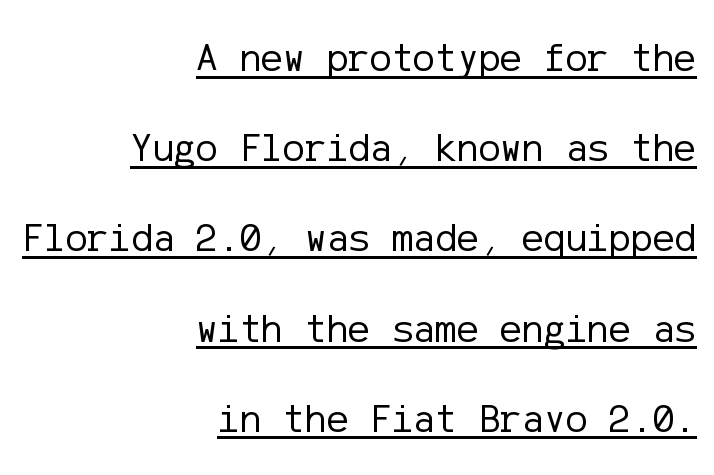
{"serif": "no", "italic": "no", "bold": "no", "weight": "regular", "width": "normal", "stroke_contrast": "low", "x_height": "medium", "underline": "yes", "align": "right", "line_spacing": "loose", "line_spacing_ratio": 2.2, "letter_spacing": "normal", "letter_spacing_em": 0.0, "glyph_px": 41}
